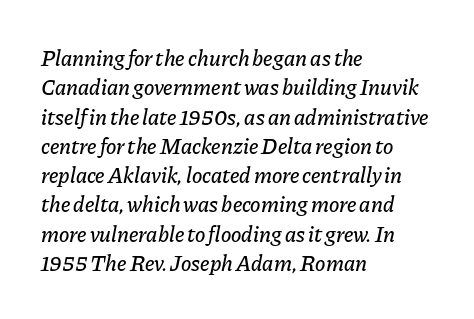
The image shows 22 px text type, italic (leaning right); set left-aligned, normal line spacing (1.33x), normal letter spacing, not underlined.
